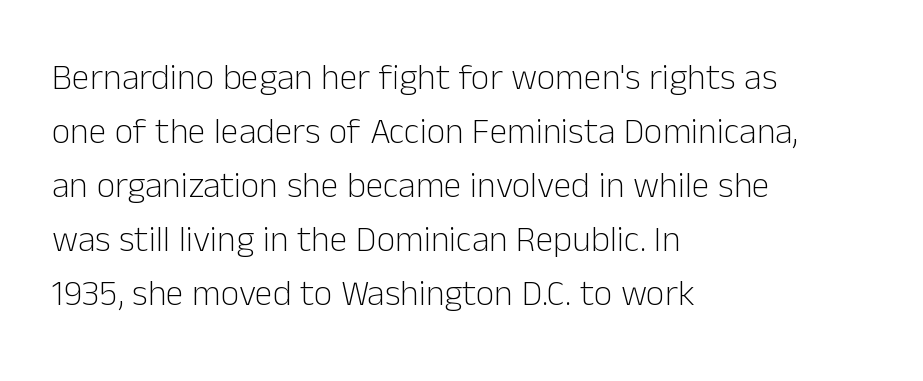
The baseline area is clear. Layout note: lines flush left. Compared with typical body copy, the letter spacing here is the same. Examine the stroke ends and you'll find no serifs. Summary of vertical rhythm: regular, with standard interline spacing. It's the straight-up-and-down kind of type.
